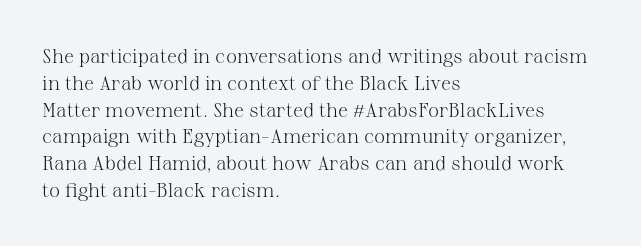
{"italic": "no", "bold": "no", "underline": "no", "align": "left", "line_spacing": "normal", "line_spacing_ratio": 1.34, "letter_spacing": "normal", "letter_spacing_em": 0.0, "glyph_px": 20}
